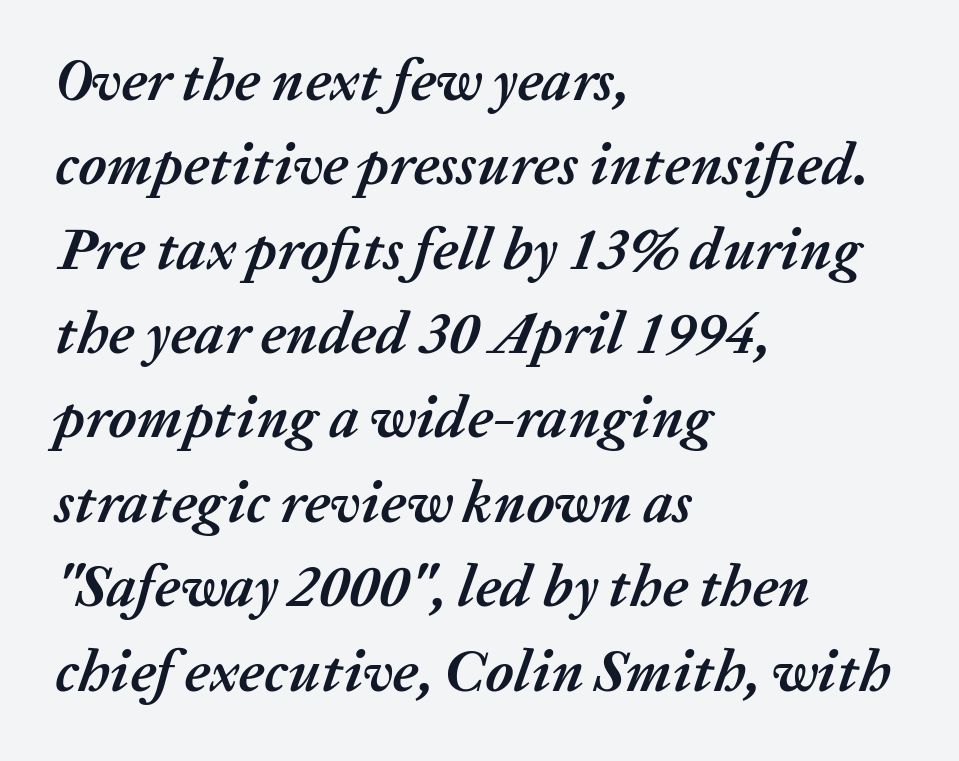
Students, this is bold: see how much ink each stroke carries. It's the slanting kind of type. Horizontal alignment here is leftward, the default for most running prose. These lines are rendered in a variable-pitch font.
